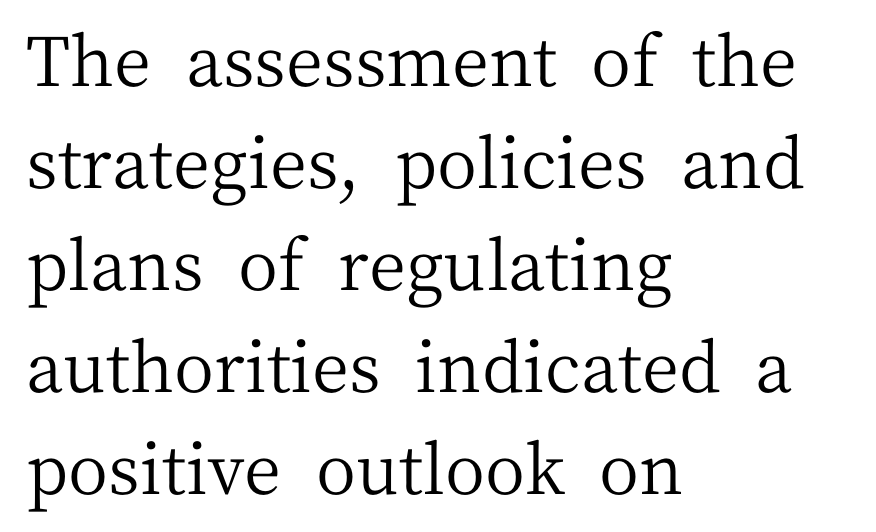
Q: Is the text bold? A: No.
Q: Is the text italic (slanted)? A: No, it is upright.
Q: Is the typeface a serif or a sans-serif typeface? A: Serif.
Q: Is the text underlined? A: No.
Q: How is the paragraph aligned? A: Left-aligned.
Q: Is the spacing between letters normal or unusually wide? A: Normal.
Q: Is the spacing between lines tight, normal or loose? A: Normal.
Q: Width (condensed, normal, or wide)? A: Normal.
Q: Stroke contrast? A: Medium.
Q: x-height? A: Medium.
Q: Monospaced? A: No.
